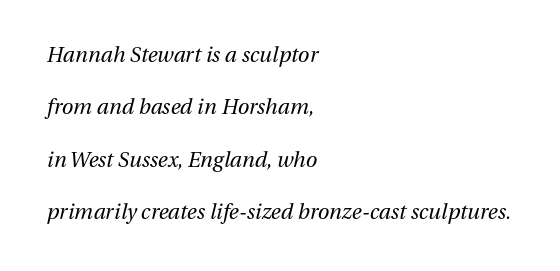
Q: Is the text bold? A: No.
Q: Is the text italic (slanted)? A: Yes, it leans right by about 13 degrees.
Q: Is the text underlined? A: No.
Q: How is the paragraph aligned? A: Left-aligned.
Q: Is the spacing between letters normal or unusually wide? A: Normal.
Q: Is the spacing between lines tight, normal or loose? A: Loose.
